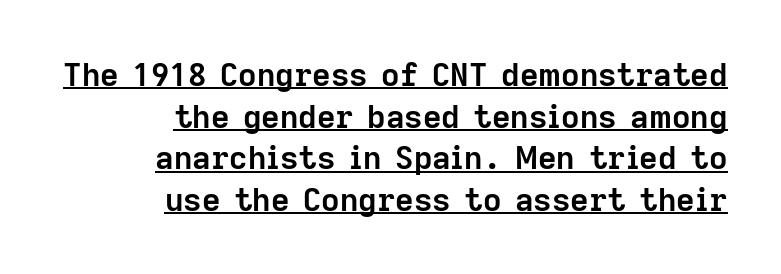
Q: Is the text bold? A: Yes.
Q: Is the text italic (slanted)? A: No, it is upright.
Q: Is the typeface a serif or a sans-serif typeface? A: Sans-serif.
Q: Is the text underlined? A: Yes.
Q: How is the paragraph aligned? A: Right-aligned.
Q: Is the spacing between letters normal or unusually wide? A: Normal.
Q: Is the spacing between lines tight, normal or loose? A: Normal.
Q: Width (condensed, normal, or wide)? A: Normal.
Q: Stroke contrast? A: Low.
Q: x-height? A: Medium.
Q: Monospaced? A: No.
